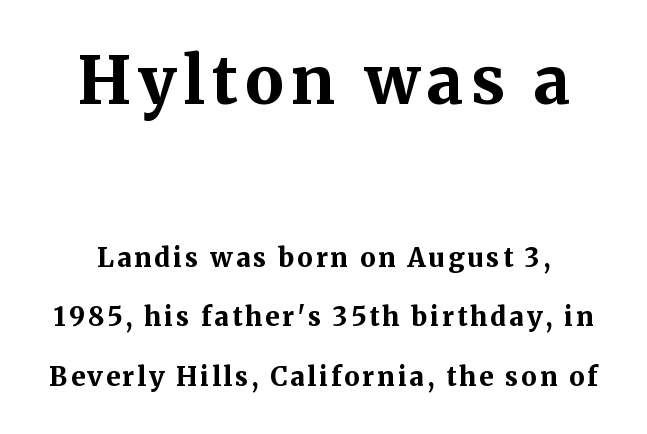
{"serif": "yes", "italic": "no", "bold": "yes", "weight": "bold", "width": "normal", "stroke_contrast": "medium", "x_height": "medium", "monospaced": "no", "underline": "no", "line_spacing": "loose", "line_spacing_ratio": 2.29, "larger_block": "first", "size_ratio": 2.5, "glyph_px": 65}
